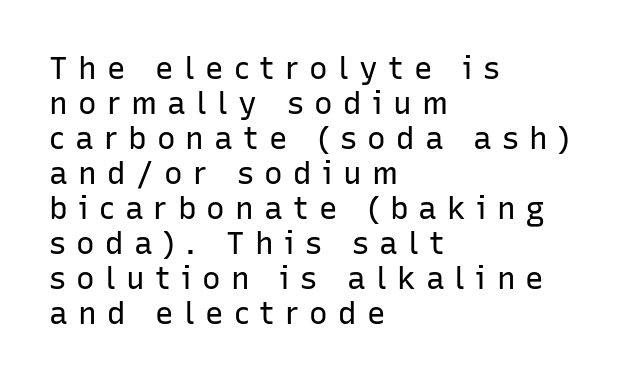
In CSS terms this would be text-align: left. The strokes are not fattened; the text isn't bold. What's the leading like? Squeezed, with rows nearly overlapping. Is the letter spacing exaggerated? Yes — the characters are pushed far apart. Look at the bottom of the vertical strokes: they stop flat, with no serifs.
